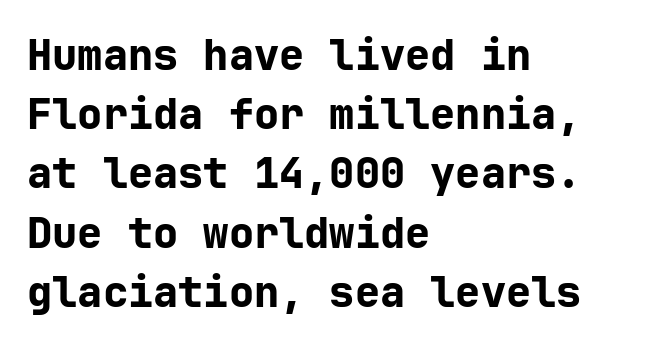
Q: Is the text bold? A: Yes.
Q: Is the text italic (slanted)? A: No, it is upright.
Q: Is the typeface a serif or a sans-serif typeface? A: Sans-serif.
Q: Is the text underlined? A: No.
Q: How is the paragraph aligned? A: Left-aligned.
Q: Is the spacing between letters normal or unusually wide? A: Normal.
Q: Is the spacing between lines tight, normal or loose? A: Normal.
Q: Width (condensed, normal, or wide)? A: Normal.
Q: Stroke contrast? A: Low.
Q: x-height? A: Medium.
